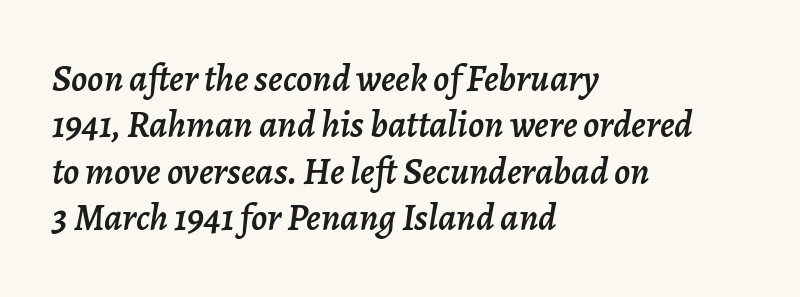
A classic flush-left, rag-right setting is used for this passage. The specimen omits any rule beneath the text block's lines. Think of a printed novel: that variable character pitch is what you see here. The face used here is rendered with its standard letterfit.
